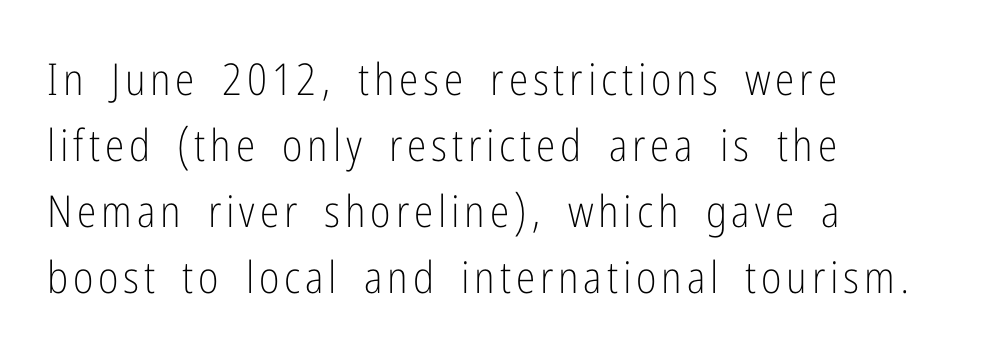
The space directly below the letters is spotless. You could not count columns in this text — the font is proportionally spaced. The cut favours lightness, reaching ordinary text weight at its darkest. The block of text has a typical density, with ordinary space between rows.
